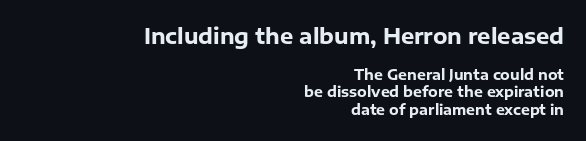
Characters remain perfectly vertical along every line. Short note: letters normally spaced. One-word summary of the alignment: right. Character size in the leading block exceeds that of the trailing block.
